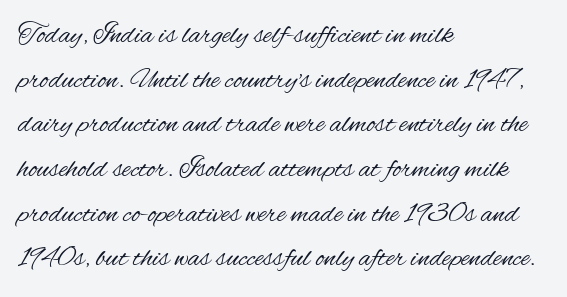
{"serif": "no", "bold": "no", "weight": "regular", "width": "condensed", "stroke_contrast": "medium", "x_height": "small", "monospaced": "no", "underline": "no", "align": "left", "line_spacing": "normal", "line_spacing_ratio": 1.54, "letter_spacing": "normal", "letter_spacing_em": 0.0, "glyph_px": 29}
